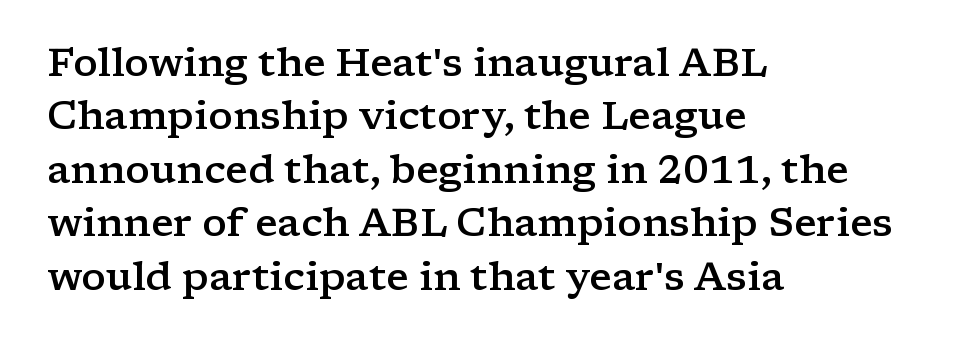
Q: Is the text bold? A: Semi-bold.
Q: Is the text italic (slanted)? A: No, it is upright.
Q: Is the typeface a serif or a sans-serif typeface? A: Serif.
Q: Is the text underlined? A: No.
Q: How is the paragraph aligned? A: Left-aligned.
Q: Is the spacing between letters normal or unusually wide? A: Normal.
Q: Is the spacing between lines tight, normal or loose? A: Normal.
Q: Width (condensed, normal, or wide)? A: Wide.
Q: Stroke contrast? A: Low.
Q: x-height? A: Medium.
Q: Monospaced? A: No.
